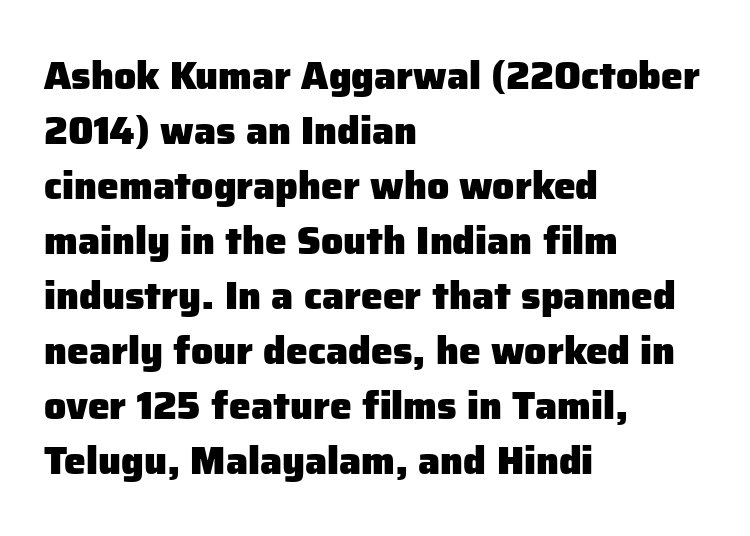
The image shows 39 px heavy sans-serif type, upright; set left-aligned, normal line spacing (1.41x), normal letter spacing, not underlined; low stroke contrast and a medium x-height.
